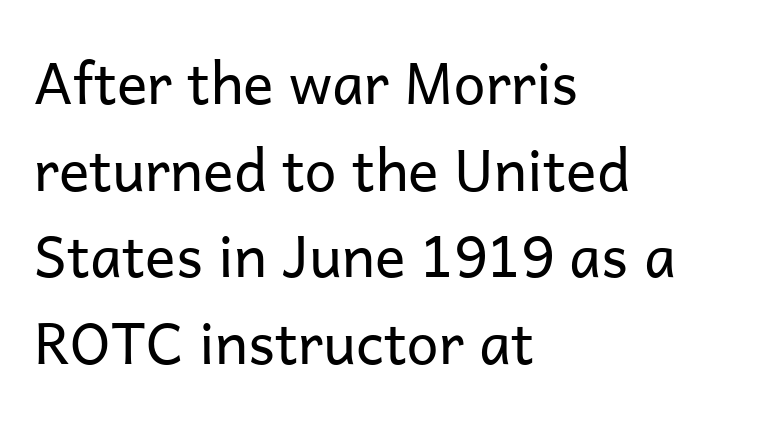
Q: Is the text bold? A: No.
Q: Is the text italic (slanted)? A: No, it is upright.
Q: Is the typeface a serif or a sans-serif typeface? A: Sans-serif.
Q: Is the text underlined? A: No.
Q: How is the paragraph aligned? A: Left-aligned.
Q: Is the spacing between letters normal or unusually wide? A: Normal.
Q: Is the spacing between lines tight, normal or loose? A: Normal.
Q: Width (condensed, normal, or wide)? A: Normal.
Q: Stroke contrast? A: Low.
Q: x-height? A: Medium.
Q: Monospaced? A: No.
